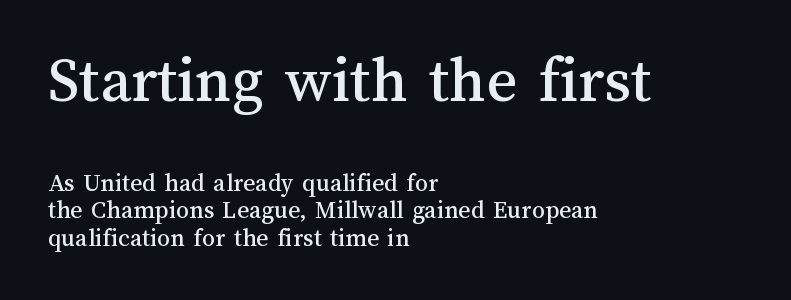
{"italic": "no", "width": "normal", "stroke_contrast": "medium", "x_height": "medium", "monospaced": "no", "underline": "no", "align": "left", "line_spacing": "tight", "line_spacing_ratio": 1.05, "letter_spacing": "normal", "letter_spacing_em": 0.0, "larger_block": "first", "size_ratio": 2.54, "glyph_px": 66}
